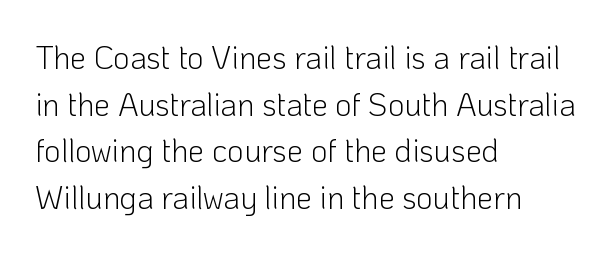
Q: Is the text bold? A: No.
Q: Is the text italic (slanted)? A: No, it is upright.
Q: Is the typeface a serif or a sans-serif typeface? A: Sans-serif.
Q: Is the text underlined? A: No.
Q: How is the paragraph aligned? A: Left-aligned.
Q: Is the spacing between letters normal or unusually wide? A: Normal.
Q: Is the spacing between lines tight, normal or loose? A: Normal.
Q: Width (condensed, normal, or wide)? A: Normal.
Q: Stroke contrast? A: Low.
Q: x-height? A: Medium.
Q: Monospaced? A: No.
